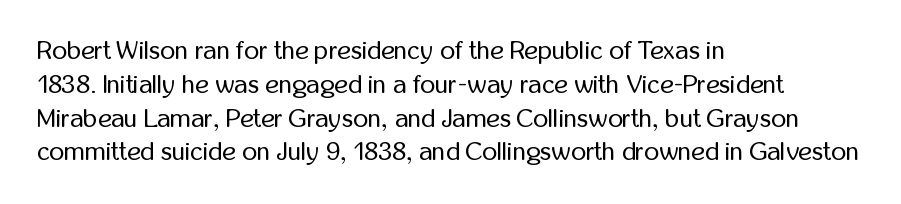
Descenders are the only things crossing below the line. Vertical strokes here are truly vertical. Compared with typical paragraphs, the rows here are spaced about the same. The setting favours the left margin, as ordinary paragraphs usually do.
